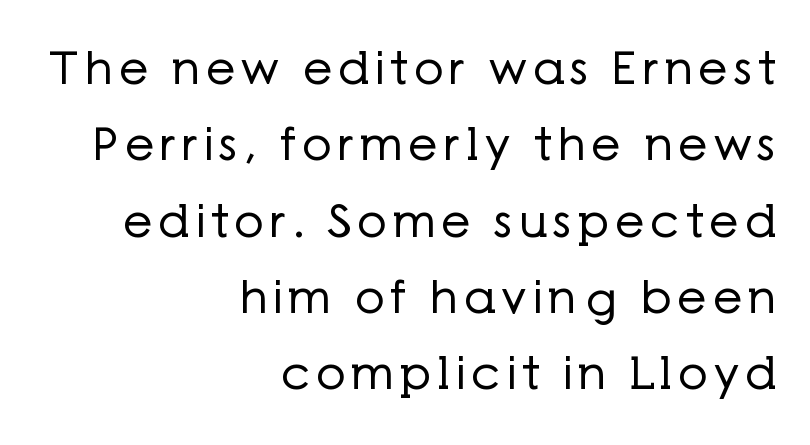
The image shows 46 px regular-weight sans-serif type, upright; set right-aligned, normal line spacing (1.66x), not underlined; low stroke contrast and a medium x-height.
